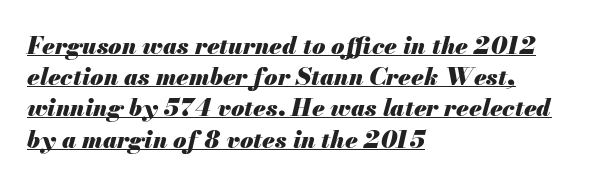
Descenders here cross a horizontal rule under the line. It's the slanting kind of type. Default kerning and tracking; the words read as compact shapes. The rag falls on the right side of this text block.
